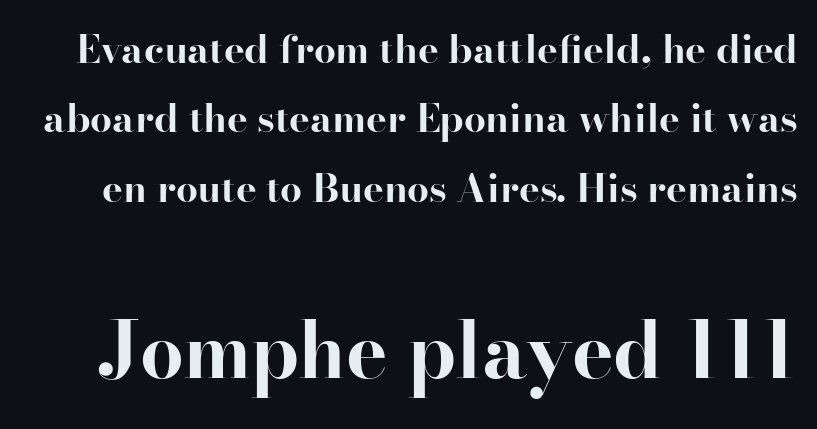
Q: Is the text bold? A: Yes.
Q: Is the text italic (slanted)? A: No, it is upright.
Q: Is the typeface a serif or a sans-serif typeface? A: Serif.
Q: Is the text underlined? A: No.
Q: Is the spacing between letters normal or unusually wide? A: Normal.
Q: Which block of text is set in a larger size, the first (top) or the second (bottom)? A: The second (bottom) one.
Q: Width (condensed, normal, or wide)? A: Normal.
Q: Stroke contrast? A: High.
Q: x-height? A: Small.
Q: Monospaced? A: No.
